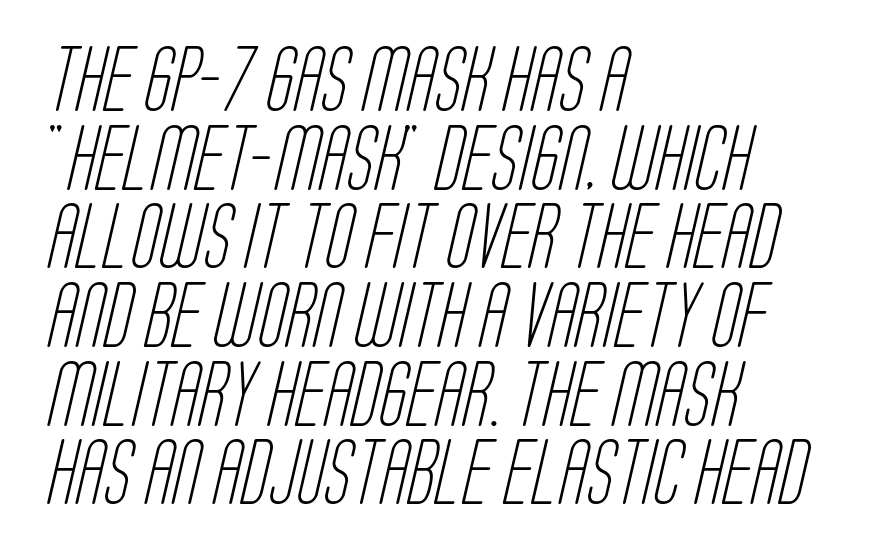
The image shows 65 px light, condensed sans-serif type; set left-aligned, line spacing 1.21x, normal letter spacing, not underlined; low stroke contrast and a large x-height.
